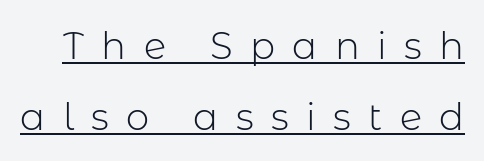
Letterform terminals end flat and unadorned throughout the passage. Weight class: somewhere from thin through regular. Display-style spreading of the glyphs; the letterfit is very open. This sample has the flowing, uneven cadence of proportional lettering. This is underlined copy, the kind a proofreader might mark for attention.
